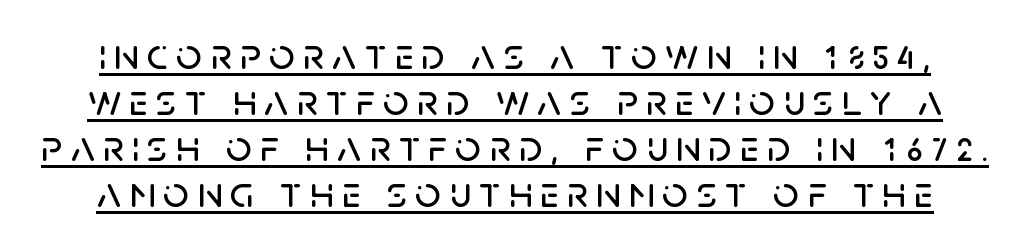
{"serif": "no", "italic": "no", "width": "normal", "stroke_contrast": "low", "x_height": "large", "monospaced": "no", "underline": "yes", "line_spacing": "tight", "line_spacing_ratio": 1.02, "glyph_px": 45}
